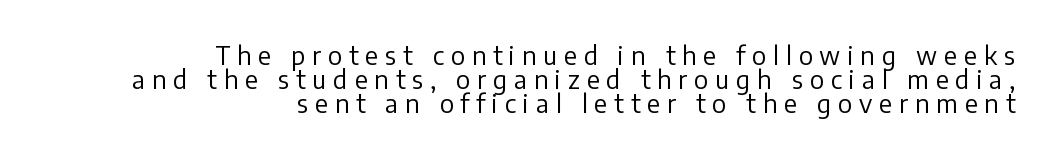
Q: Is the text bold? A: No.
Q: Is the text italic (slanted)? A: No, it is upright.
Q: Is the text underlined? A: No.
Q: How is the paragraph aligned? A: Right-aligned.
Q: Is the spacing between letters normal or unusually wide? A: Unusually wide.
Q: Is the spacing between lines tight, normal or loose? A: Tight.
